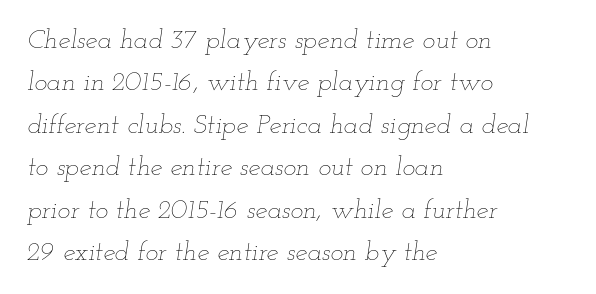
{"italic": "yes", "lean": "right", "slant_degrees": 12, "bold": "no", "underline": "no", "align": "left", "line_spacing": "normal", "line_spacing_ratio": 1.57, "letter_spacing": "normal", "letter_spacing_em": 0.0, "glyph_px": 27}
